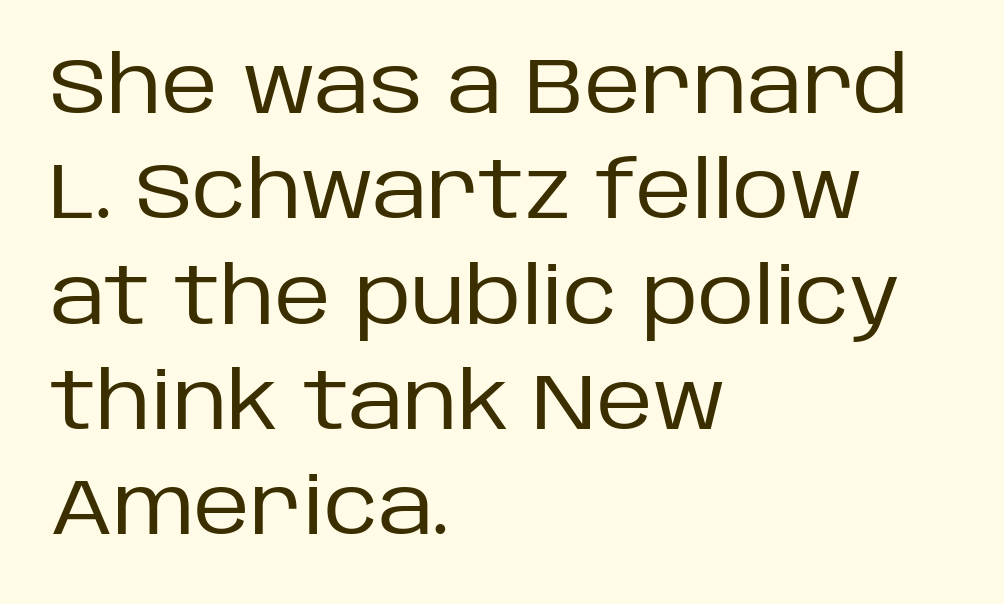
The image shows 78 px regular-weight sans-serif type, upright; set left-aligned, normal line spacing (1.35x), normal letter spacing, not underlined; low stroke contrast and a large x-height.
